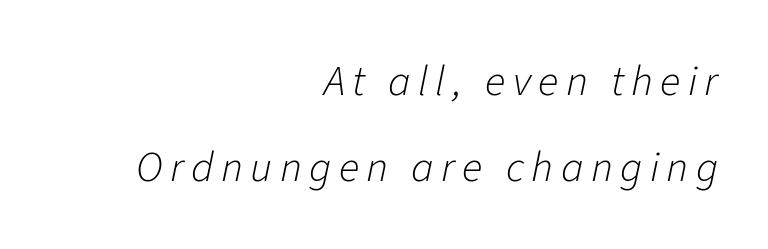
The image shows 43 px light type, italic (leaning right); set right-aligned, loose line spacing (2.0x), not underlined; low stroke contrast and a medium x-height.
